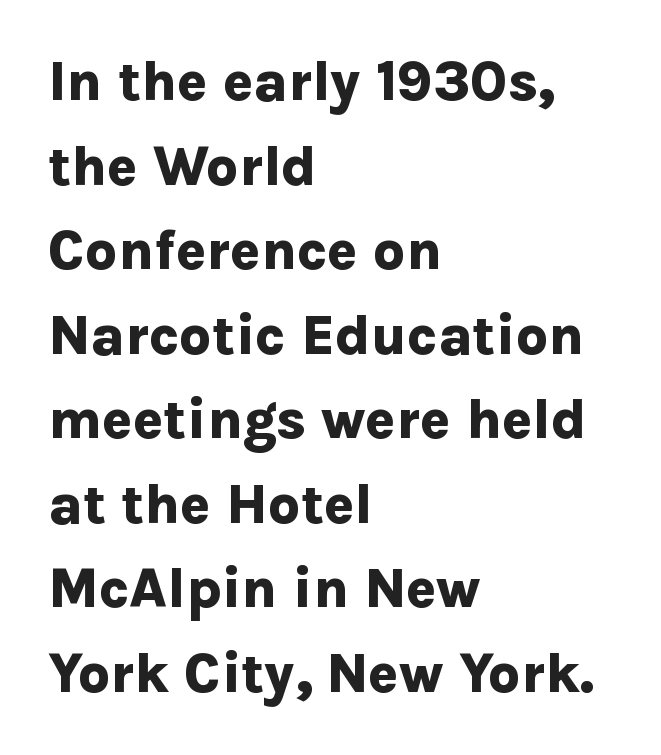
The image shows 56 px bold sans-serif type, upright; set left-aligned, normal line spacing (1.51x), normal letter spacing, not underlined; low stroke contrast and a medium x-height.
